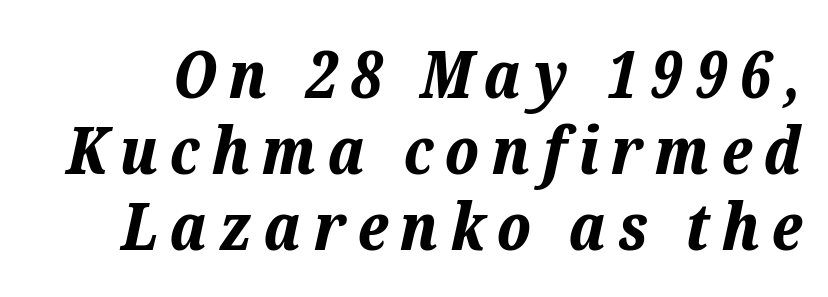
{"italic": "yes", "lean": "right", "slant_degrees": 12, "bold": "yes", "weight": "bold", "width": "normal", "stroke_contrast": "low", "x_height": "medium", "monospaced": "no", "underline": "no", "line_spacing": "tight", "line_spacing_ratio": 1.15, "glyph_px": 66}
